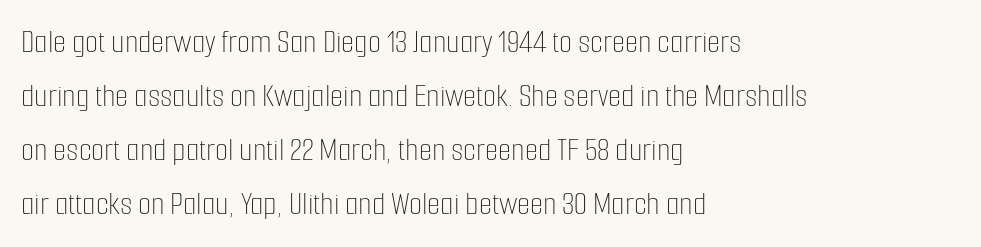
Q: Is the text bold? A: No.
Q: Is the text italic (slanted)? A: No, it is upright.
Q: Is the text underlined? A: No.
Q: How is the paragraph aligned? A: Left-aligned.
Q: Is the spacing between letters normal or unusually wide? A: Normal.
Q: Is the spacing between lines tight, normal or loose? A: Normal.
Q: Width (condensed, normal, or wide)? A: Condensed.
Q: Stroke contrast? A: Low.
Q: x-height? A: Medium.
Q: Monospaced? A: No.
